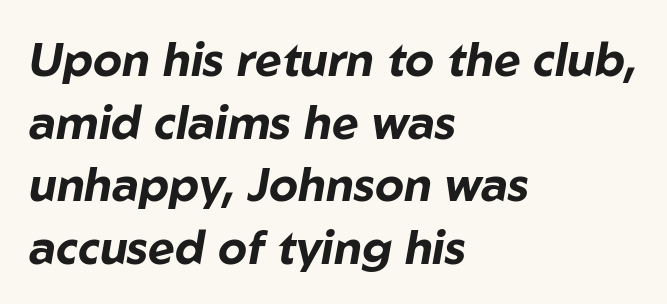
The image shows 46 px bold type, italic (leaning right); set left-aligned, normal line spacing (1.36x), normal letter spacing, not underlined; low stroke contrast and a medium x-height.
